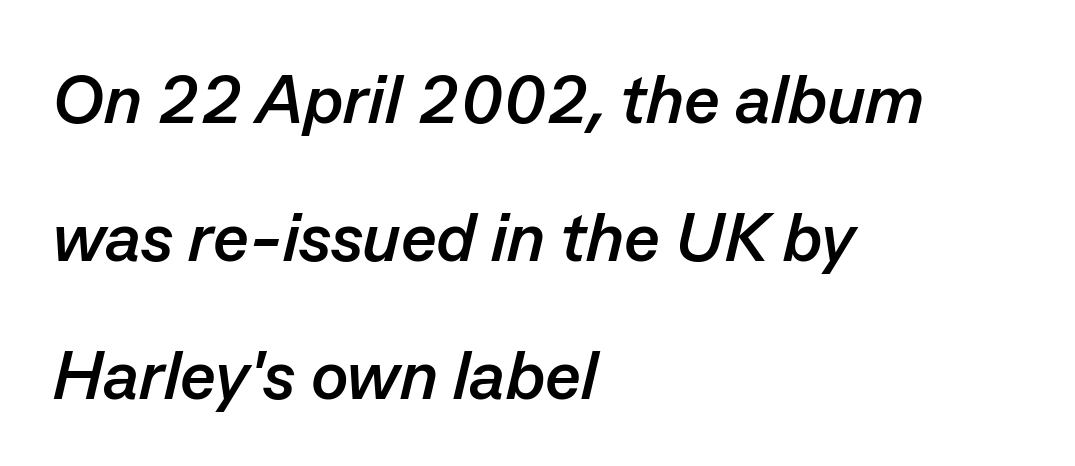
The image shows 69 px semibold type, italic (leaning right); set left-aligned, loose line spacing (2.0x), normal letter spacing, not underlined; low stroke contrast and a medium x-height.
